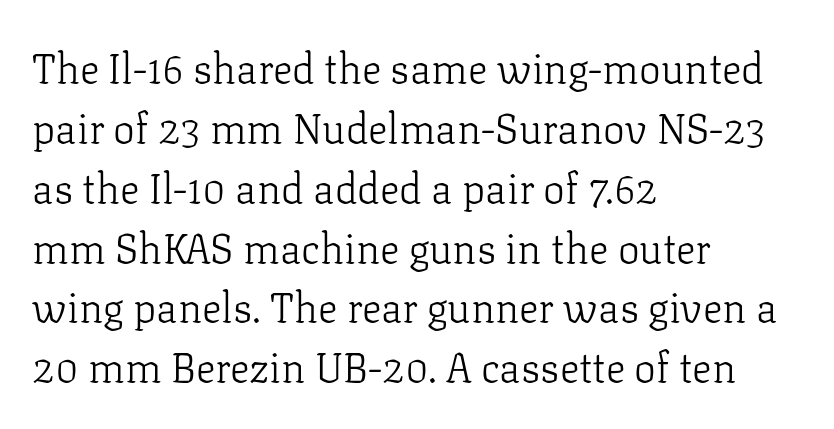
{"serif": "yes", "italic": "no", "bold": "no", "weight": "light", "width": "normal", "stroke_contrast": "low", "x_height": "medium", "monospaced": "no", "underline": "no", "align": "left", "line_spacing": "normal", "line_spacing_ratio": 1.46, "letter_spacing": "normal", "letter_spacing_em": 0.0, "glyph_px": 41}
